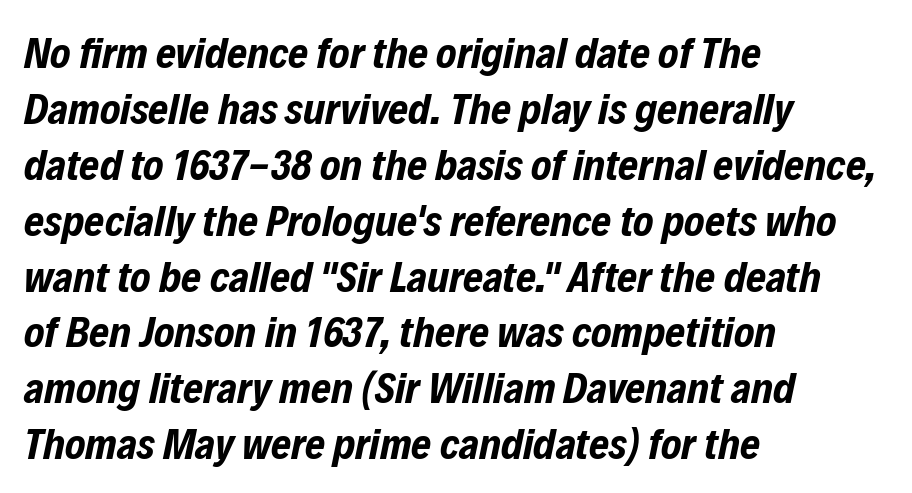
Words float on clear page, feet unadorned. Does the leading feel generous? No, just average. Designer's note — italics engaged. Is this a fixed-width face? No — the glyphs have proportional, varying widths. There is no visible air inserted between adjacent glyphs.
